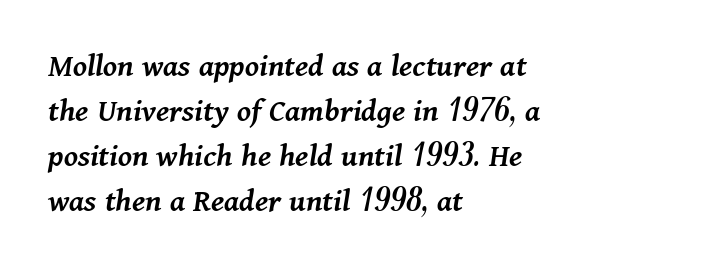
The image shows 34 px semibold type, italic (leaning right); set left-aligned, normal line spacing (1.32x), normal letter spacing, not underlined; medium stroke contrast and a medium x-height.
